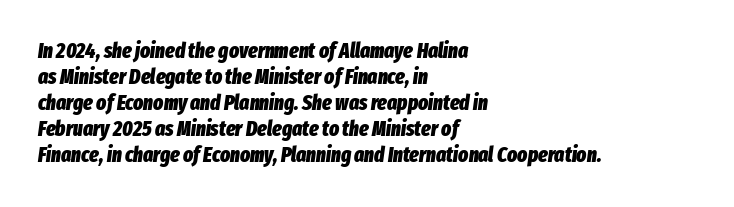
Q: Is the text bold? A: Yes.
Q: Is the text italic (slanted)? A: Yes, it leans right by about 8 degrees.
Q: Is the text underlined? A: No.
Q: How is the paragraph aligned? A: Left-aligned.
Q: Is the spacing between letters normal or unusually wide? A: Normal.
